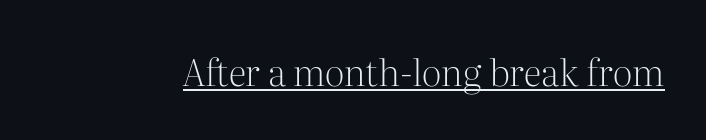
The rendering uses natural spacing where letterforms have individual widths. To sum up the face: it has serifs. Is the stroke heavy? The answer is a plain regular-or-lighter. The face used here appears with an underline applied.
